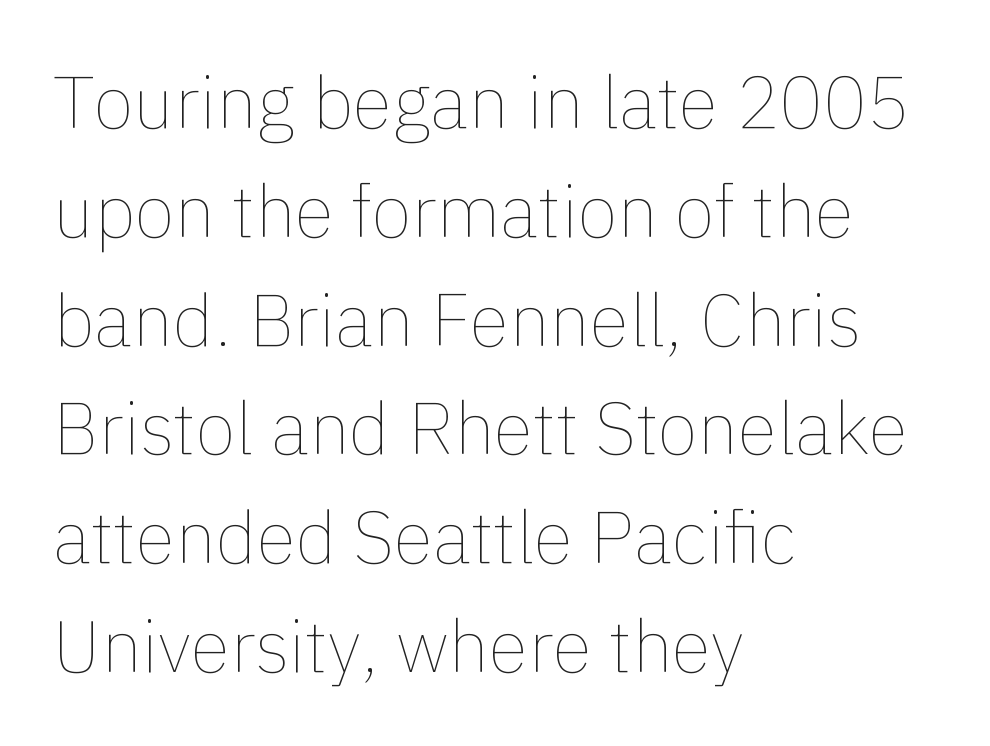
{"italic": "no", "bold": "no", "weight": "thin", "width": "normal", "x_height": "medium", "monospaced": "no", "underline": "no", "align": "left", "line_spacing": "normal", "line_spacing_ratio": 1.49, "letter_spacing": "normal", "letter_spacing_em": 0.0, "glyph_px": 73}
